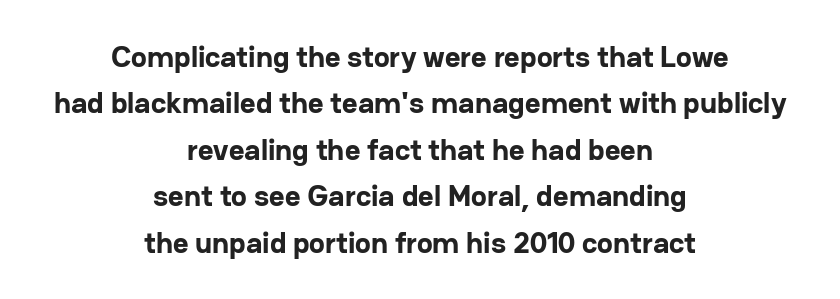
The image shows 30 px bold sans-serif type, upright; set centered, normal line spacing (1.55x), normal letter spacing, not underlined; low stroke contrast and a medium x-height.
